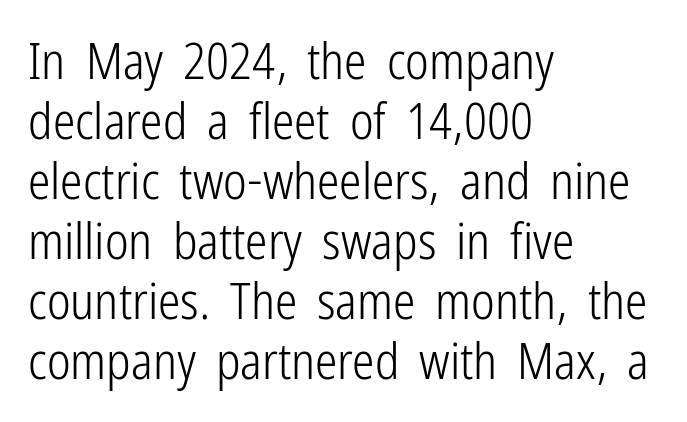
{"serif": "no", "italic": "no", "bold": "no", "weight": "light", "width": "condensed", "stroke_contrast": "low", "x_height": "medium", "monospaced": "no", "underline": "no", "align": "left", "line_spacing_ratio": 1.2, "letter_spacing": "normal", "letter_spacing_em": 0.0, "glyph_px": 50}
